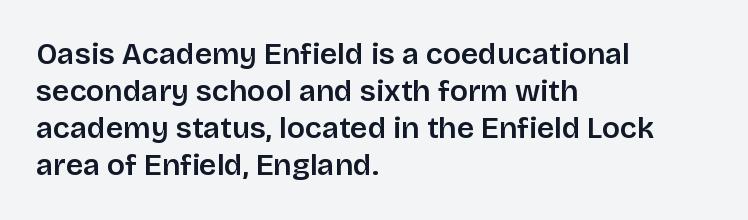
No extra tracking has been applied to these lines. You could not count columns in this text — the font is proportionally spaced. Quick note: not italic, upright. The typeface chosen for these lines omits serifs.
